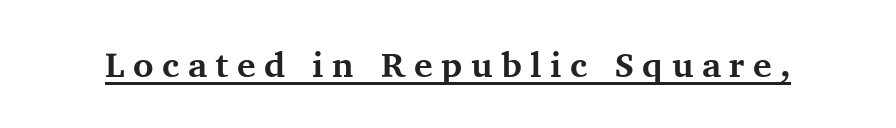
The image shows 35 px bold serif type, upright; set unusually wide letter spacing (+0.24 em), underlined; medium stroke contrast and a medium x-height.
